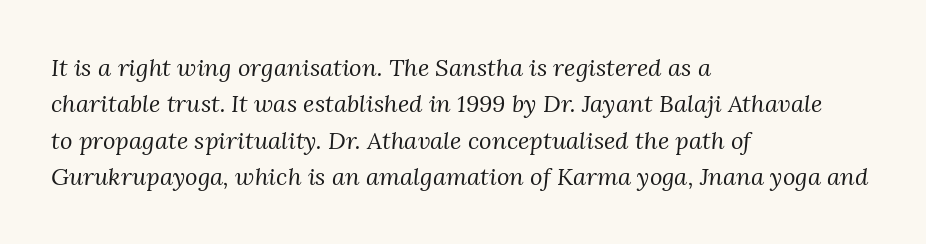
Q: Is the text bold? A: No.
Q: Is the text italic (slanted)? A: Yes, it leans right by about 3 degrees.
Q: Is the text underlined? A: No.
Q: How is the paragraph aligned? A: Left-aligned.
Q: Is the spacing between letters normal or unusually wide? A: Normal.
Q: Is the spacing between lines tight, normal or loose? A: Normal.
